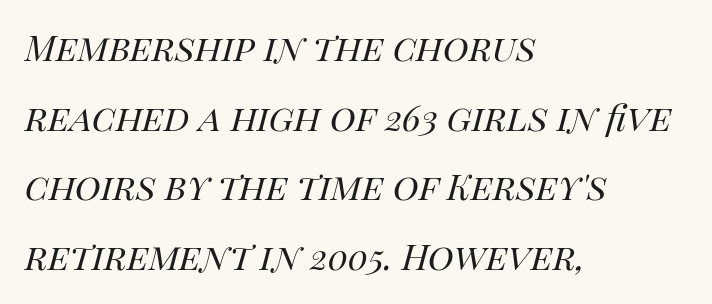
{"italic": "yes", "lean": "right", "slant_degrees": 14, "bold": "no", "weight": "regular", "width": "normal", "stroke_contrast": "high", "x_height": "large", "monospaced": "no", "underline": "no", "align": "left", "line_spacing": "normal", "line_spacing_ratio": 1.58, "letter_spacing": "normal", "letter_spacing_em": 0.0, "glyph_px": 44}
